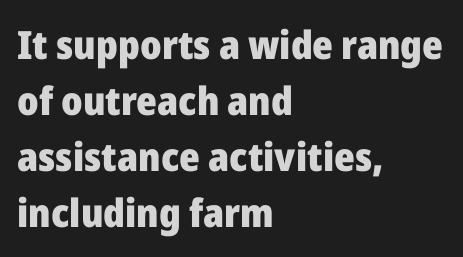
The image shows 39 px heavy sans-serif type, upright; set left-aligned, normal line spacing (1.44x), normal letter spacing, not underlined; low stroke contrast and a medium x-height.
